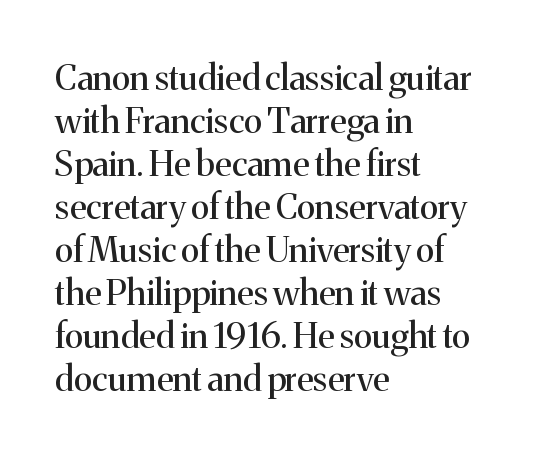
You could not count columns in this text — the font is proportionally spaced. The letters stand straight up with perfectly vertical stems. Inter-character spacing is left at the font's built-in metrics. Descenders are the only things crossing below the line. Line starts are locked; line ends wander. The text was rendered using a seriffed face with decorative stroke endings.
